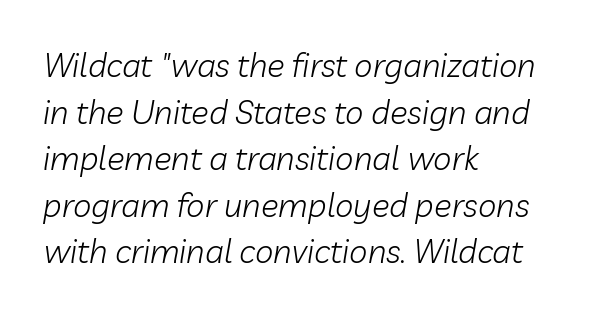
These lines are rendered in a variable-pitch font. Counters stay open thanks to moderate or lighter strokes. Does the lettering tilt? It does — this is italic. Default kerning and tracking; the words read as compact shapes. The string is rendered with underlining switched off. Does the leading feel generous? No, just average.
